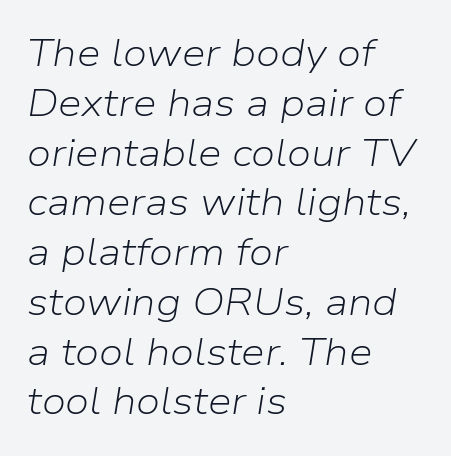
{"italic": "yes", "lean": "right", "slant_degrees": 9, "bold": "no", "weight": "light", "width": "normal", "stroke_contrast": "low", "x_height": "medium", "monospaced": "no", "underline": "no", "align": "left", "line_spacing": "normal", "line_spacing_ratio": 1.31, "letter_spacing": "normal", "letter_spacing_em": 0.0, "glyph_px": 38}
